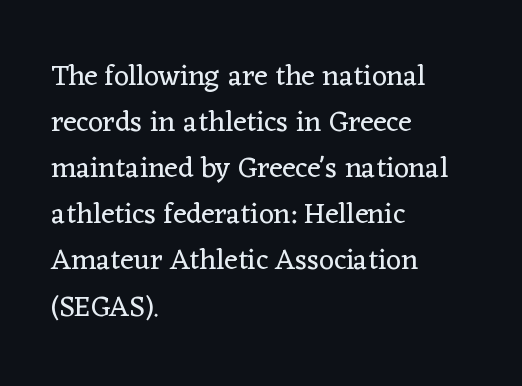
The image shows 29 px regular-weight serif type, upright; set left-aligned, normal line spacing (1.59x), normal letter spacing, not underlined; low stroke contrast and a medium x-height.
